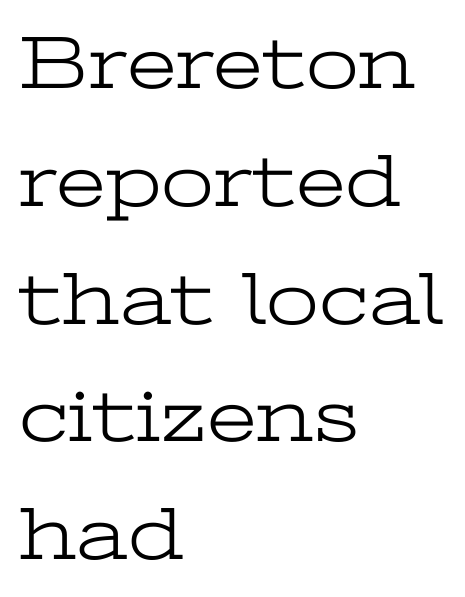
A bare baseline throughout the passage. Varying glyph widths throughout — classic text-font behaviour. Is this a sans? No — the strokes have serifs. The gaps between neighbouring characters are ordinary and unremarkable.
